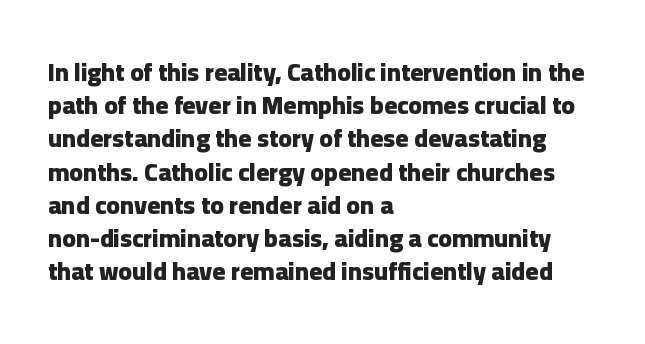
{"italic": "no", "bold": "yes", "underline": "no", "align": "left", "line_spacing": "normal", "line_spacing_ratio": 1.33, "letter_spacing": "normal", "letter_spacing_em": 0.0, "glyph_px": 25}
